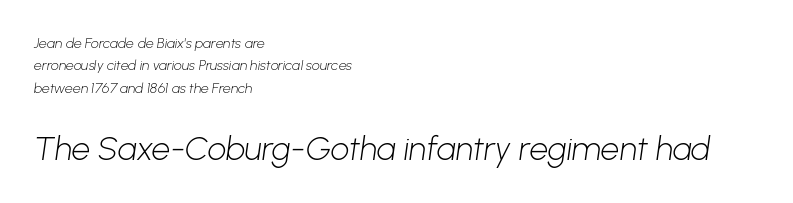
{"serif": "no", "bold": "no", "weight": "light", "width": "normal", "stroke_contrast": "low", "x_height": "medium", "monospaced": "no", "underline": "no", "align": "left", "line_spacing": "normal", "line_spacing_ratio": 1.6, "letter_spacing": "normal", "letter_spacing_em": 0.0, "larger_block": "second", "size_ratio": 2.36, "glyph_px": 33}
